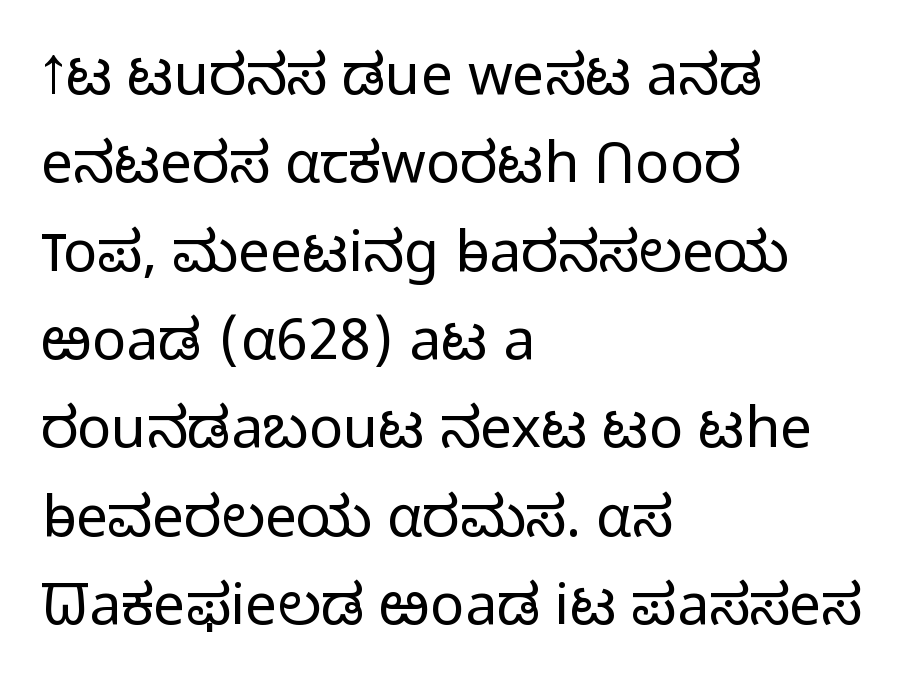
This block has exactly the height ordinary leading produces. Proportional: the letters do not fall into vertical columns. Check the space under the baseline: it is left empty. Honestly, the letter spacing is just normal — you wouldn't notice it. The rendering anchors every line to the left-hand side.
